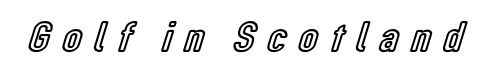
Think of a printed novel: that variable character pitch is what you see here. Spacing between characters has been opened up far beyond the box default. Any mark beneath the type? The region is blank.
